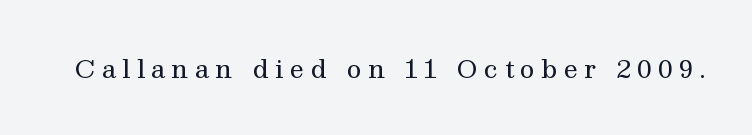
{"italic": "no", "bold": "no", "underline": "no", "letter_spacing": "wide", "letter_spacing_em": 0.25, "glyph_px": 25}
